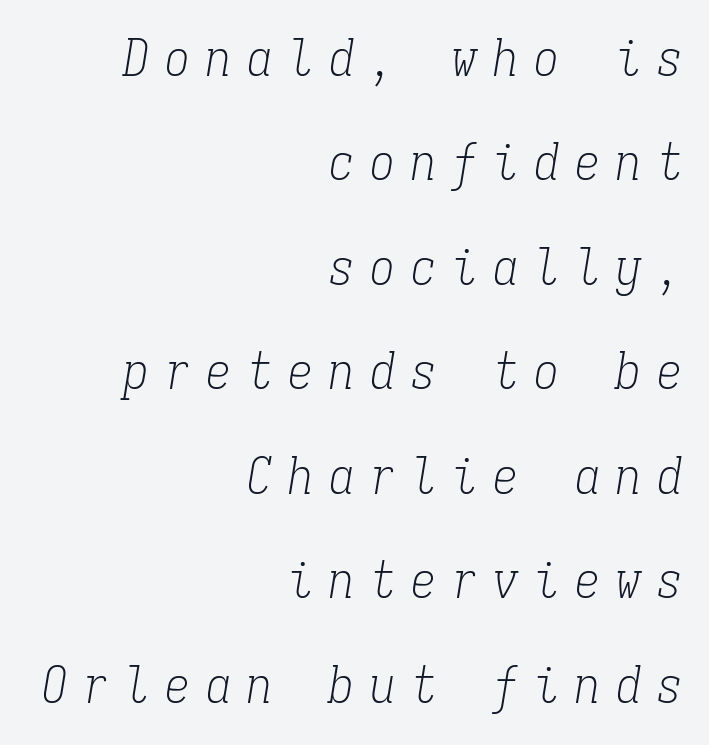
Regarding serifs, this sample has them. The specimen omits any rule beneath the text block's lines. Fixed-width glyphs throughout — classic coding-font behaviour. Characters are canted at an angle relative to the baseline's perpendicular. The compositor pushed each line to the right boundary.
